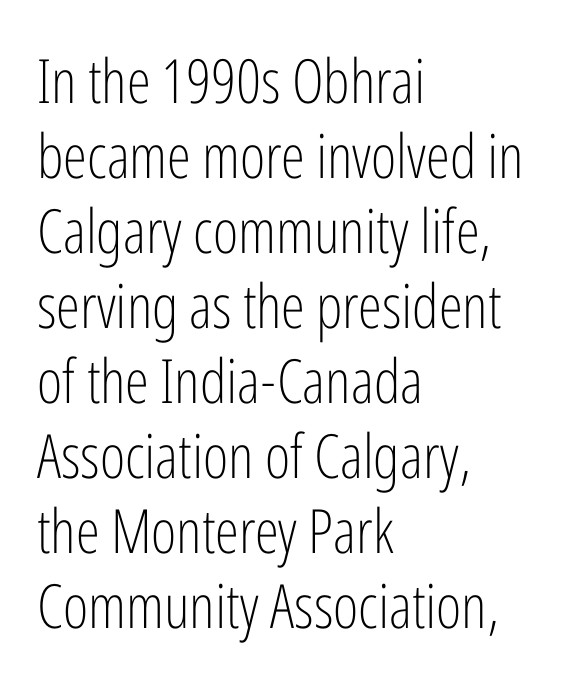
Q: Is the text bold? A: No.
Q: Is the text italic (slanted)? A: No, it is upright.
Q: Is the typeface a serif or a sans-serif typeface? A: Sans-serif.
Q: Is the text underlined? A: No.
Q: How is the paragraph aligned? A: Left-aligned.
Q: Is the spacing between letters normal or unusually wide? A: Normal.
Q: Width (condensed, normal, or wide)? A: Condensed.
Q: Stroke contrast? A: Low.
Q: x-height? A: Medium.
Q: Monospaced? A: No.
